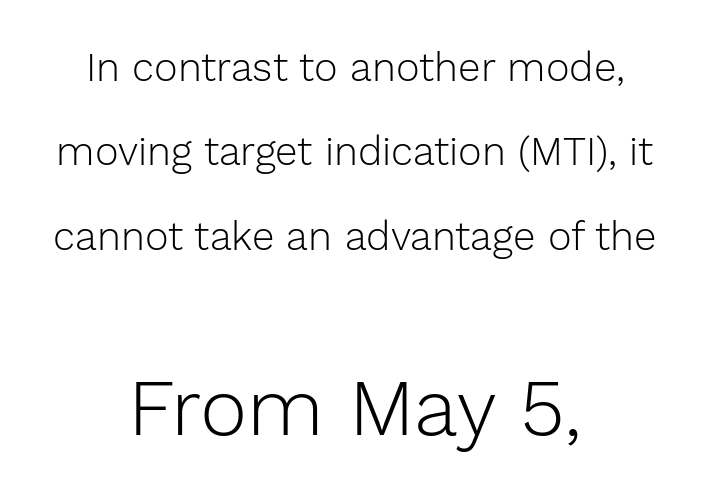
The image shows 80 px light sans-serif type, upright; set centered, loose line spacing (2.11x), normal letter spacing, not underlined; the second (bottom) block is 2.0x larger; low stroke contrast and a medium x-height.
